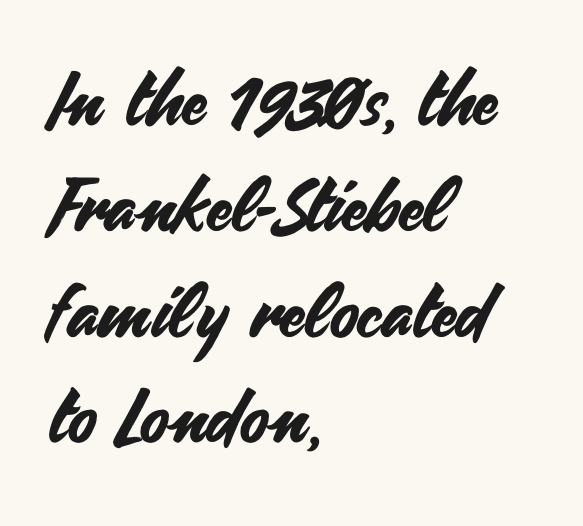
Q: Is the text italic (slanted)? A: Yes.
Q: Is the typeface a serif or a sans-serif typeface? A: Sans-serif.
Q: Is the text underlined? A: No.
Q: How is the paragraph aligned? A: Left-aligned.
Q: Is the spacing between letters normal or unusually wide? A: Normal.
Q: Is the spacing between lines tight, normal or loose? A: Normal.
Q: Width (condensed, normal, or wide)? A: Normal.
Q: Stroke contrast? A: Medium.
Q: x-height? A: Small.
Q: Monospaced? A: No.
